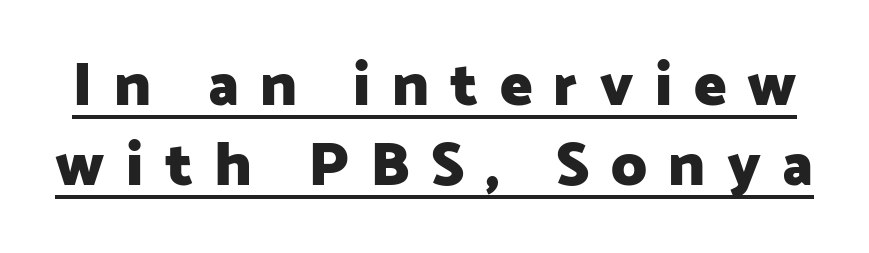
If you measured baseline to baseline, you'd find a middling distance. Look at the tracking — it's clearly loosened, letters drifting apart. A dark, heavy texture on the line: the type is bold. Proportional: the letters do not fall into vertical columns.
